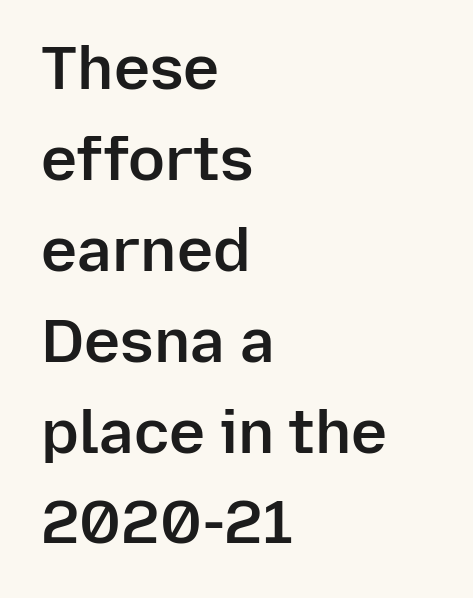
Q: Is the text bold? A: Semi-bold.
Q: Is the text italic (slanted)? A: No, it is upright.
Q: Is the typeface a serif or a sans-serif typeface? A: Sans-serif.
Q: Is the text underlined? A: No.
Q: How is the paragraph aligned? A: Left-aligned.
Q: Is the spacing between letters normal or unusually wide? A: Normal.
Q: Is the spacing between lines tight, normal or loose? A: Normal.
Q: Width (condensed, normal, or wide)? A: Normal.
Q: Stroke contrast? A: Low.
Q: x-height? A: Medium.
Q: Monospaced? A: No.
